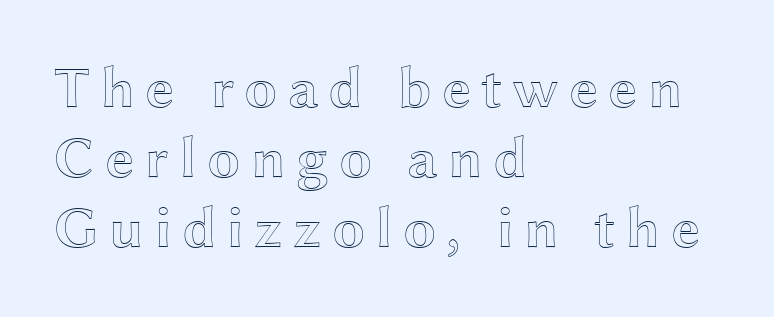
{"italic": "no", "width": "wide", "x_height": "medium", "monospaced": "no", "underline": "no", "align": "left", "line_spacing_ratio": 1.19, "glyph_px": 59}
